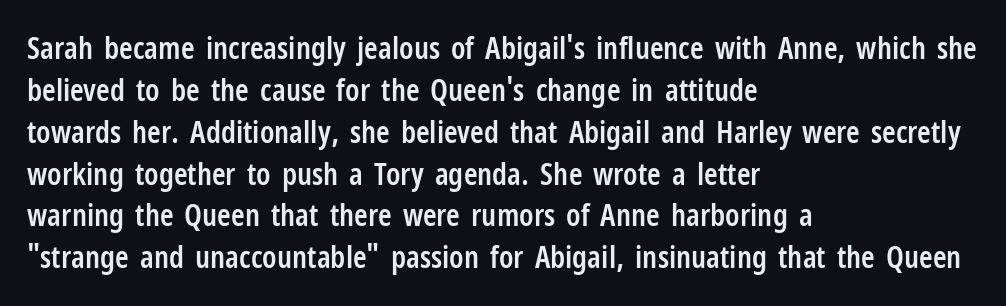
This sample has the flowing, uneven cadence of proportional lettering. This is the in-between weight designers call semibold or demi. The rag falls on the right side of this text block. The type is set solid horizontally, with unmodified tracking. Honestly, the row spacing looks completely unremarkable. Look at the bottom of the vertical strokes: they stop flat, with no serifs.
